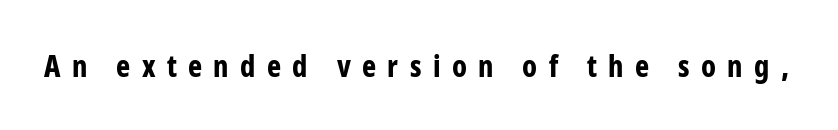
You can tell from the bare stems that sans-serif type was used. Nope, not italic — everything's standing straight. A clean baseline with only descenders dipping below it. A full-strength bold gives these letters their thick strokes. Characters follow at a spacing far wider than the type designer built in. The letters advance in unequal steps, a hallmark of proportional type.
